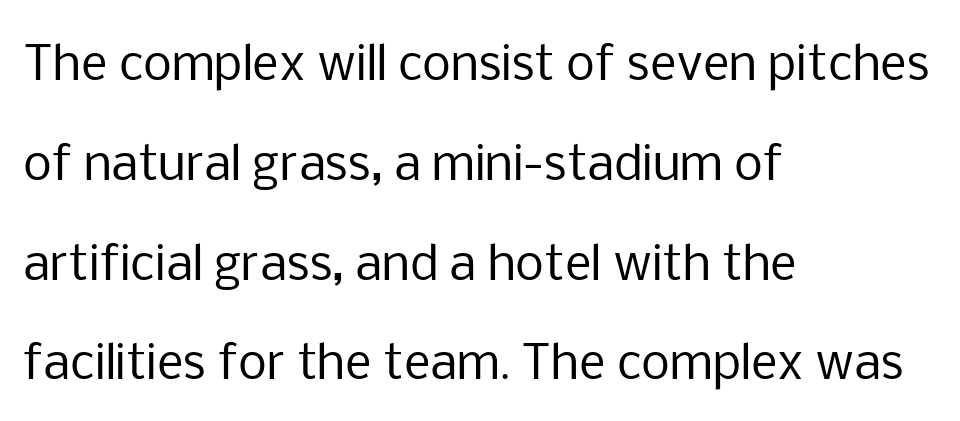
Varying glyph widths throughout — classic text-font behaviour. The font's upright variant was chosen for this text. Each letter's strokes conclude bluntly, with no projecting serifs. Leading is clearly above the norm, producing a sparse column.
